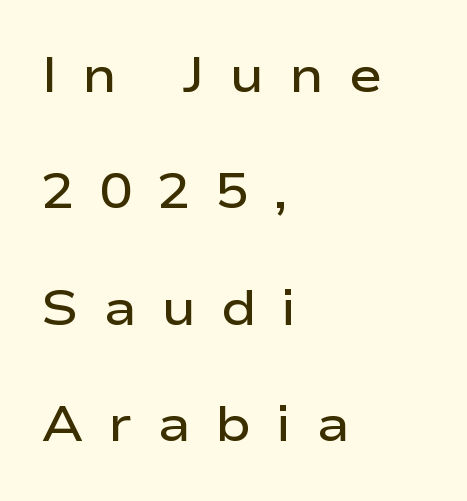
Every character sits straight up, as roman type does. Varying glyph widths throughout — classic text-font behaviour. Glance below the letters and you will spot only blank space. Vertical spacing — loose.
